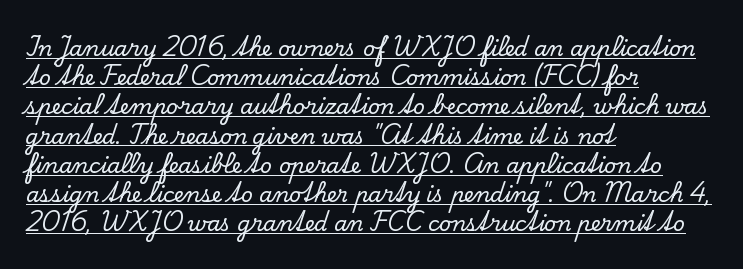
{"underline": "yes", "align": "left", "line_spacing": "normal", "line_spacing_ratio": 1.39, "letter_spacing": "normal", "letter_spacing_em": 0.0, "glyph_px": 21}
